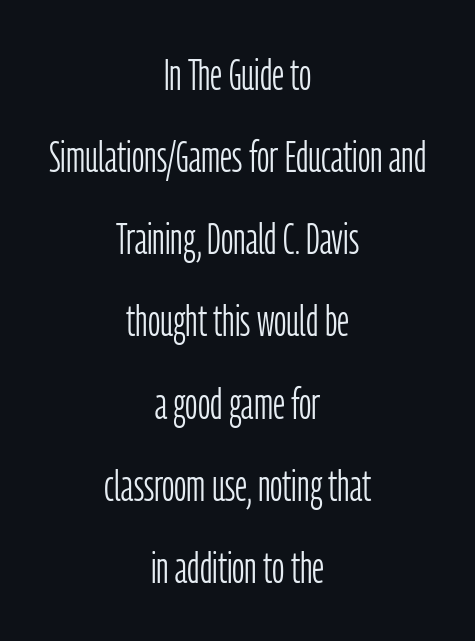
The image shows 43 px light, condensed sans-serif type, upright; set centered, loose line spacing (1.91x), normal letter spacing, not underlined; low stroke contrast and a medium x-height.
